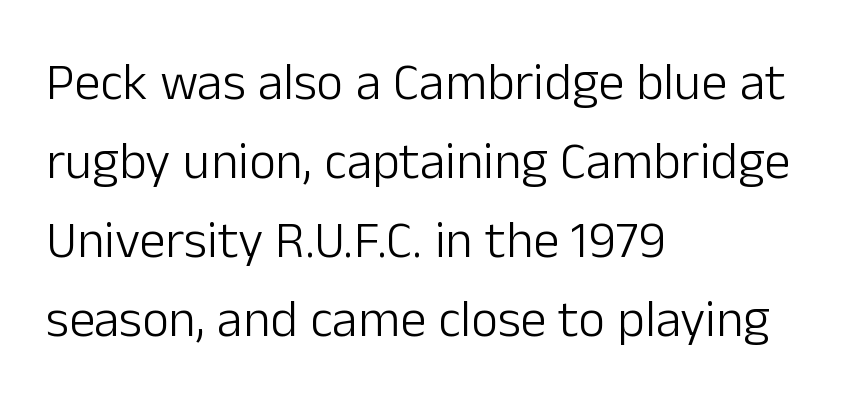
The image shows 52 px light sans-serif type, upright; set left-aligned, normal line spacing (1.52x), normal letter spacing, not underlined; low stroke contrast and a medium x-height.
